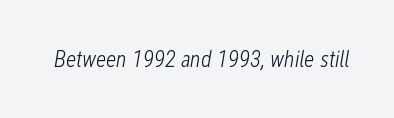
Q: Is the text bold? A: No.
Q: Is the text italic (slanted)? A: Yes, it leans right by about 12 degrees.
Q: Is the text underlined? A: No.
Q: Is the spacing between letters normal or unusually wide? A: Normal.
